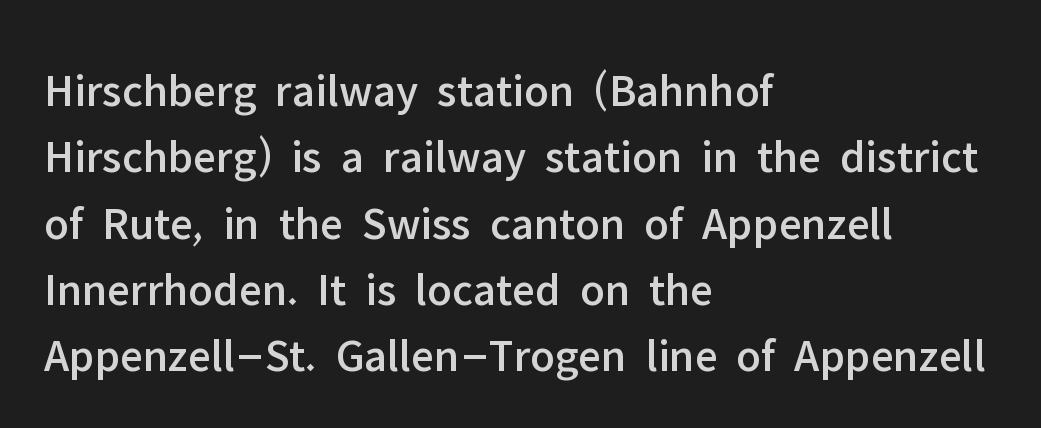
Q: Is the text italic (slanted)? A: No, it is upright.
Q: Is the typeface a serif or a sans-serif typeface? A: Sans-serif.
Q: Is the text underlined? A: No.
Q: How is the paragraph aligned? A: Left-aligned.
Q: Is the spacing between letters normal or unusually wide? A: Normal.
Q: Is the spacing between lines tight, normal or loose? A: Normal.
Q: Width (condensed, normal, or wide)? A: Normal.
Q: Stroke contrast? A: Low.
Q: x-height? A: Medium.
Q: Monospaced? A: No.
